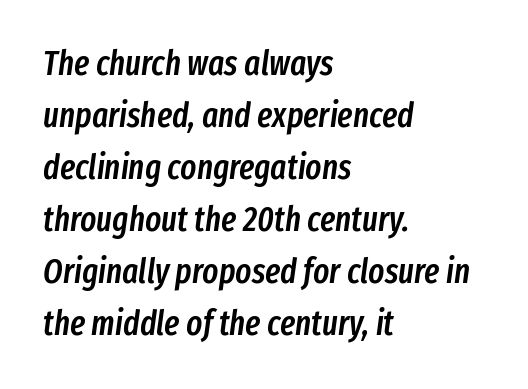
The image shows 34 px semibold, condensed type, italic (leaning right); set left-aligned, normal line spacing (1.53x), normal letter spacing, not underlined; low stroke contrast and a medium x-height.
